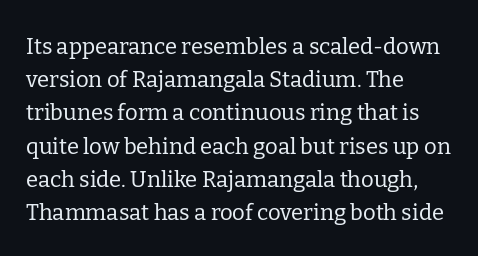
{"italic": "no", "bold": "no", "underline": "no", "align": "left", "line_spacing": "normal", "line_spacing_ratio": 1.51, "letter_spacing": "normal", "letter_spacing_em": 0.0, "glyph_px": 22}
